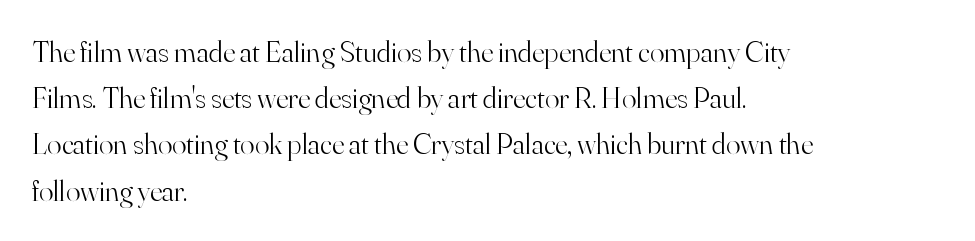
Characters remain perfectly vertical along every line. Stems and bowls with no extra thickness — not bold. To sum up the face: it has serifs. These lines stack with their left ends in a neat column. This sample has the flowing, uneven cadence of proportional lettering.
